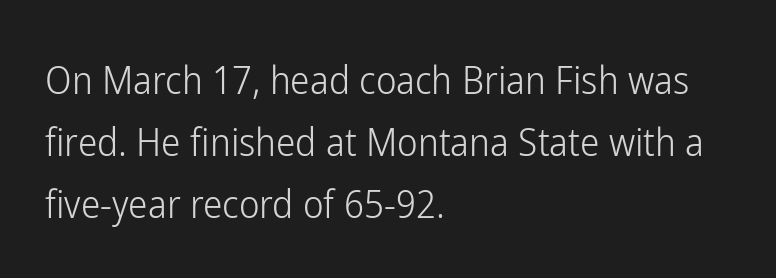
Does the copy run flush right? No — it runs flush left. Quick note: underline off. These lines keep a tight, regular rhythm from letter to letter. In terms of posture, this sample is upright. Serifs: no, the terminals of the letterforms are clean.
